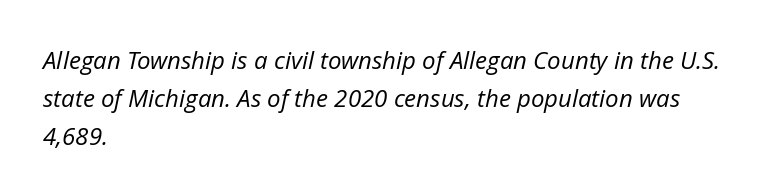
The image shows 24 px text type, italic (leaning right); set left-aligned, normal line spacing (1.58x), normal letter spacing, not underlined.
